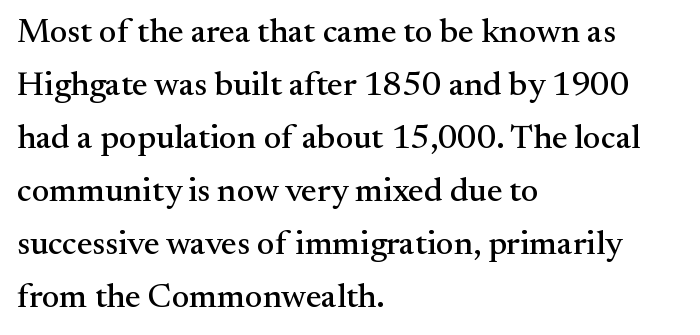
Q: Is the text italic (slanted)? A: No, it is upright.
Q: Is the typeface a serif or a sans-serif typeface? A: Serif.
Q: Is the text underlined? A: No.
Q: How is the paragraph aligned? A: Left-aligned.
Q: Is the spacing between letters normal or unusually wide? A: Normal.
Q: Is the spacing between lines tight, normal or loose? A: Normal.
Q: Width (condensed, normal, or wide)? A: Normal.
Q: Stroke contrast? A: Medium.
Q: x-height? A: Small.
Q: Monospaced? A: No.
